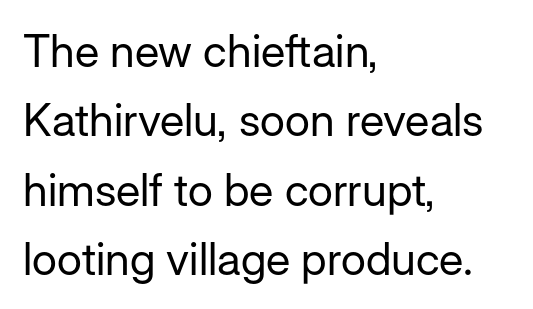
{"serif": "no", "italic": "no", "bold": "no", "weight": "regular", "width": "normal", "stroke_contrast": "low", "x_height": "medium", "monospaced": "no", "underline": "no", "align": "left", "line_spacing": "normal", "line_spacing_ratio": 1.54, "letter_spacing": "normal", "letter_spacing_em": 0.0, "glyph_px": 45}
